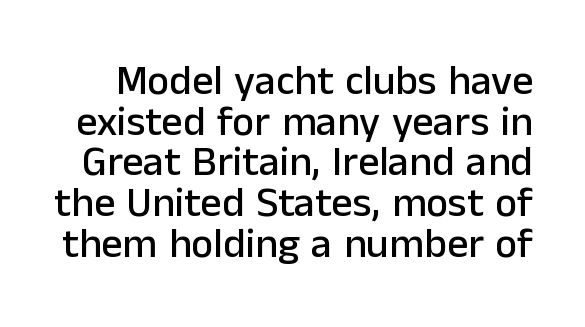
Q: Is the text italic (slanted)? A: No, it is upright.
Q: Is the typeface a serif or a sans-serif typeface? A: Sans-serif.
Q: Is the text underlined? A: No.
Q: Is the spacing between letters normal or unusually wide? A: Normal.
Q: Is the spacing between lines tight, normal or loose? A: Tight.
Q: Width (condensed, normal, or wide)? A: Normal.
Q: Stroke contrast? A: Low.
Q: x-height? A: Medium.
Q: Monospaced? A: No.
